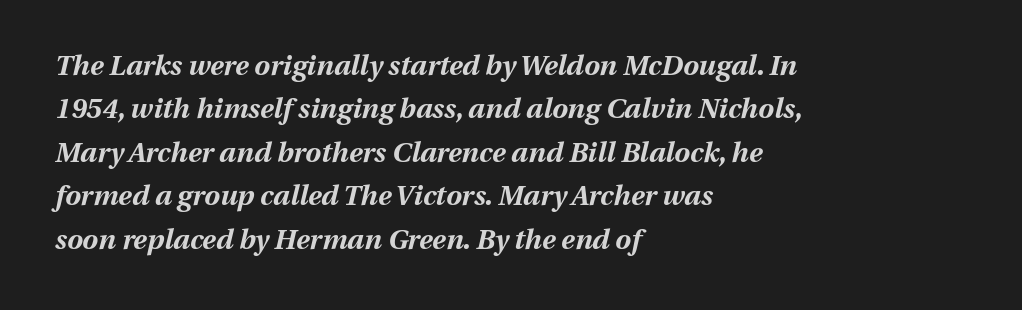
{"italic": "yes", "lean": "right", "slant_degrees": 13, "bold": "yes", "weight": "bold", "width": "normal", "stroke_contrast": "medium", "x_height": "medium", "monospaced": "no", "underline": "no", "align": "left", "line_spacing": "normal", "line_spacing_ratio": 1.55, "letter_spacing": "normal", "letter_spacing_em": 0.0, "glyph_px": 28}
